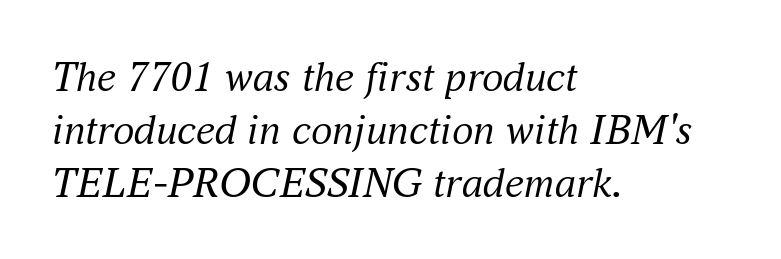
The image shows 43 px regular-weight serif type, italic (leaning right); set left-aligned, line spacing 1.23x, normal letter spacing, not underlined; medium stroke contrast and a small x-height.
